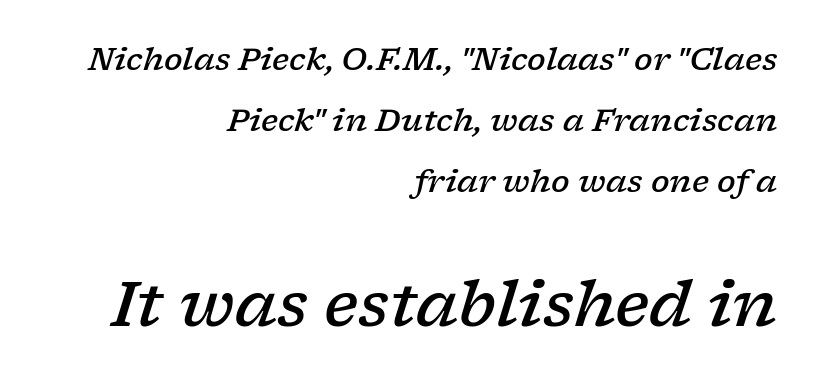
The image shows 62 px semibold, wide serif type, italic (leaning right); set right-aligned, loose line spacing (1.96x), normal letter spacing, not underlined; the second (bottom) block is 2.0x larger; low stroke contrast and a medium x-height.
